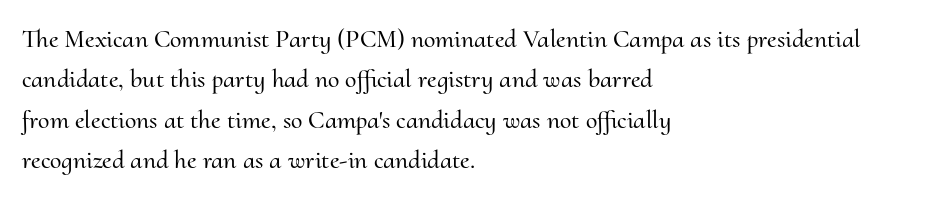
This rendering uses left alignment, leaving the right contour irregular. The vertical gap from one line to the next is medium. The space beneath each line is pristine and unruled. Does extra space separate the letters? No, they use regular spacing. Every character sits straight up, as roman type does.
